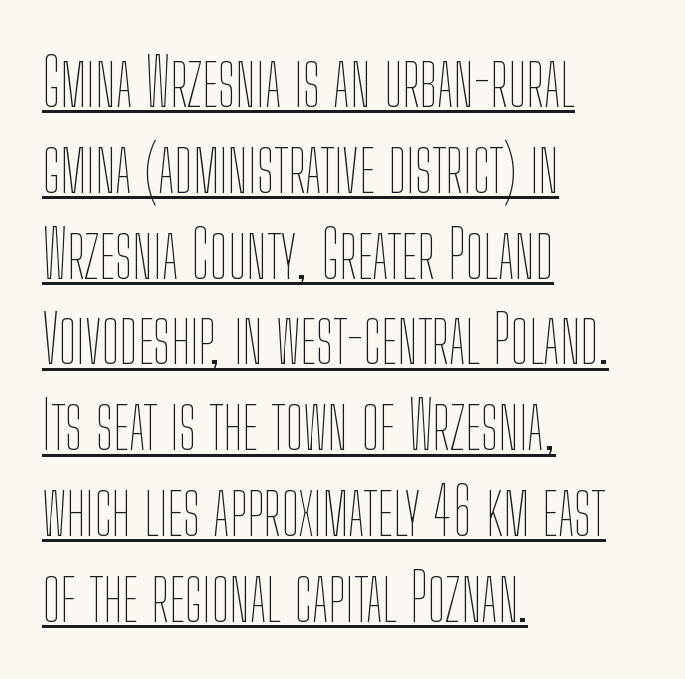
{"italic": "no", "bold": "no", "weight": "thin", "width": "condensed", "stroke_contrast": "low", "x_height": "medium", "monospaced": "no", "underline": "yes", "align": "left", "line_spacing": "normal", "line_spacing_ratio": 1.3, "letter_spacing": "normal", "letter_spacing_em": 0.0, "glyph_px": 66}
